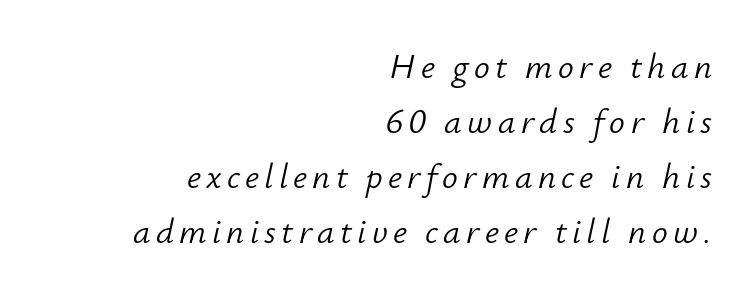
The image shows 35 px light type, italic (leaning right); set right-aligned, normal line spacing (1.57x), not underlined; low stroke contrast and a small x-height.
